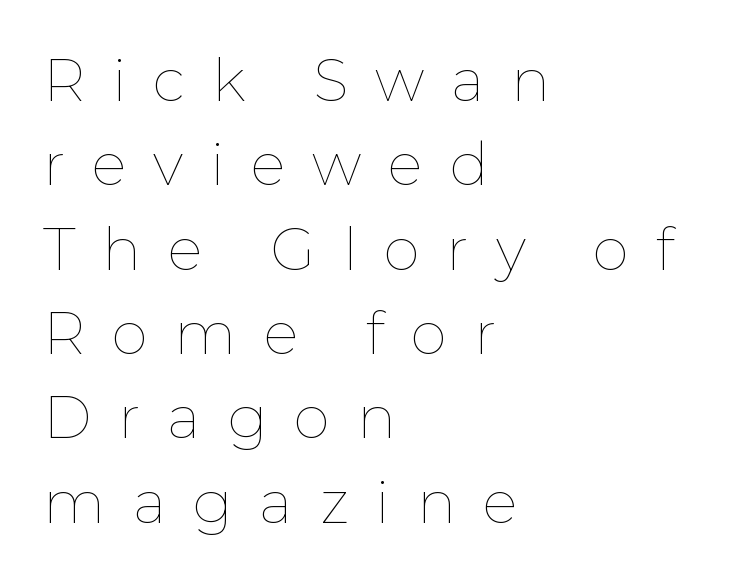
The image shows 59 px thin type, upright; set left-aligned, normal line spacing (1.43x), unusually wide letter spacing (+0.45 em), not underlined; low stroke contrast and a medium x-height.
